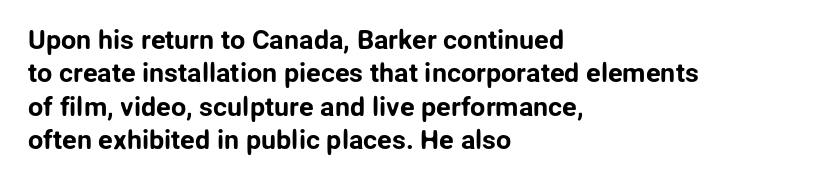
Q: Is the text italic (slanted)? A: No, it is upright.
Q: Is the text underlined? A: No.
Q: How is the paragraph aligned? A: Left-aligned.
Q: Is the spacing between letters normal or unusually wide? A: Normal.
